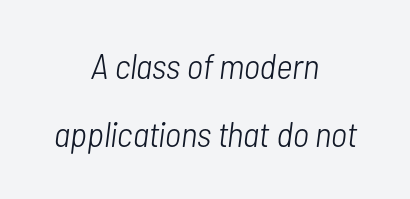
Check under the words: just untouched page. In terms of posture, this sample is oblique. Look at the tracking — it's just the regular setting, nothing added. This is not heavy type; no bold has been used. Where is the straight margin? There isn't one; the lines are centered.
